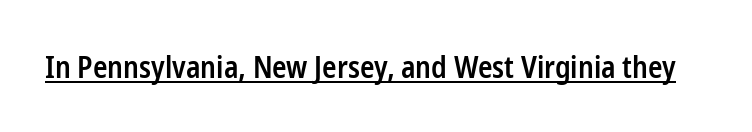
Q: Is the text bold? A: Semi-bold.
Q: Is the text italic (slanted)? A: No, it is upright.
Q: Is the typeface a serif or a sans-serif typeface? A: Sans-serif.
Q: Is the text underlined? A: Yes.
Q: Is the spacing between letters normal or unusually wide? A: Normal.
Q: Width (condensed, normal, or wide)? A: Condensed.
Q: Stroke contrast? A: Low.
Q: x-height? A: Medium.
Q: Monospaced? A: No.
